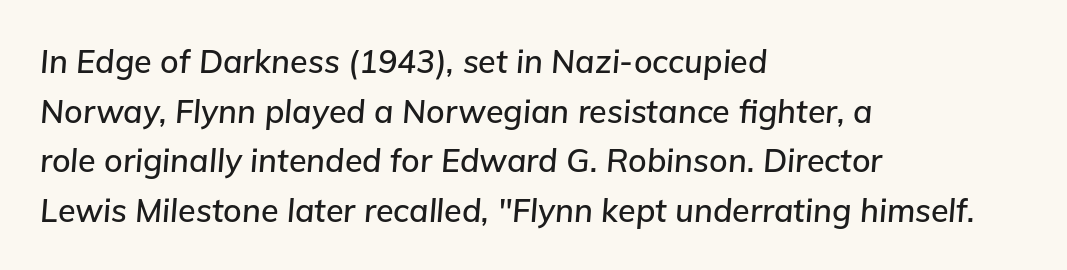
The image shows 32 px text type, italic (leaning right); set left-aligned, normal line spacing (1.55x), normal letter spacing, not underlined; low stroke contrast and a medium x-height.
